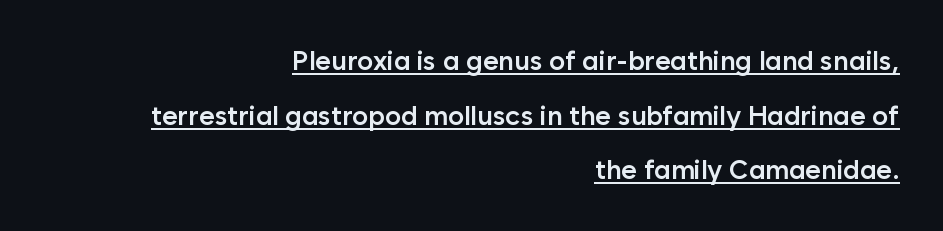
No italicization has been applied; the sample stays upright. A semibold gives these letters moderate extra thickness, short of bold. Underlining? Definitely there. Every row of glyphs terminates at an identical x-position on the right. Is there much room between lines? Yes — plenty of vertical air separates them. There is no visible air inserted between adjacent glyphs.
